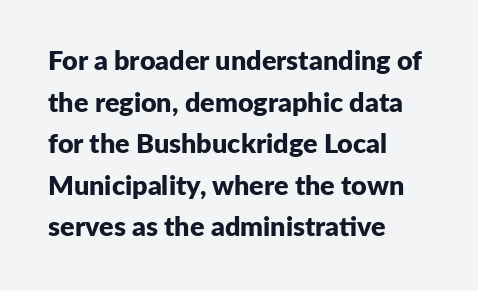
The image shows 27 px bold type, upright; set left-aligned, normal line spacing (1.54x), normal letter spacing, not underlined.
